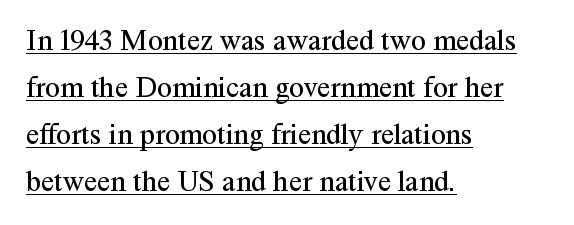
The image shows 30 px regular-weight serif type, upright; set left-aligned, normal line spacing (1.57x), normal letter spacing, underlined; medium stroke contrast and a medium x-height.
